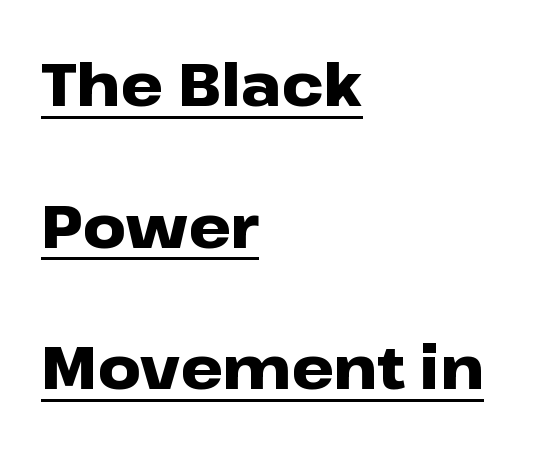
Q: Is the text bold? A: Yes.
Q: Is the text italic (slanted)? A: No, it is upright.
Q: Is the typeface a serif or a sans-serif typeface? A: Sans-serif.
Q: Is the text underlined? A: Yes.
Q: How is the paragraph aligned? A: Left-aligned.
Q: Is the spacing between letters normal or unusually wide? A: Normal.
Q: Is the spacing between lines tight, normal or loose? A: Loose.
Q: Width (condensed, normal, or wide)? A: Wide.
Q: Stroke contrast? A: Low.
Q: x-height? A: Medium.
Q: Monospaced? A: No.
